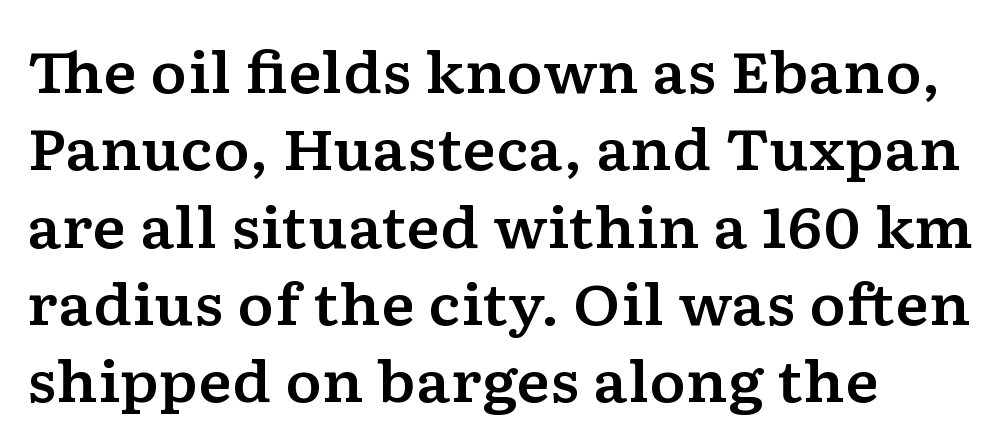
Spacing verdict: proportional, widths tailored to each character. This sample is left-justified, so line endings fall wherever the words run out. Successive baselines arrive at the customary interval. The space beneath each line is pristine and unruled. Is the letter spacing exaggerated? No — it looks like the ordinary default.
